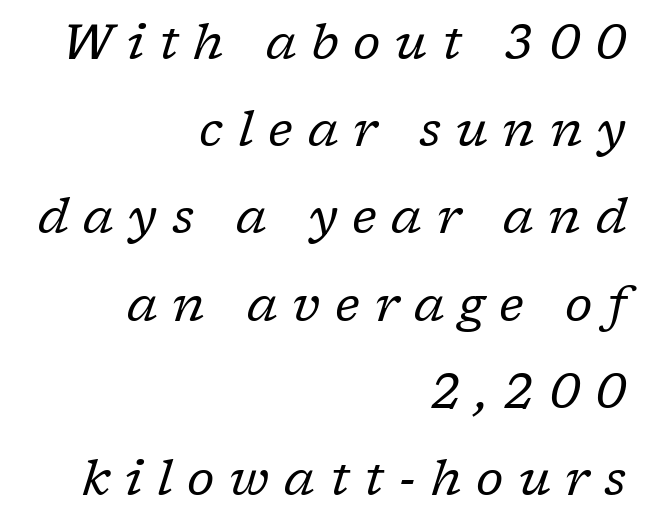
Yep, those are serifs on the letters. A typesetter would call this proportional, since set widths differ per character. Is the block centered? No — it sits flush against the right margin. Rendered with sloped, italic letterforms. Weight: in the light-to-regular range.
